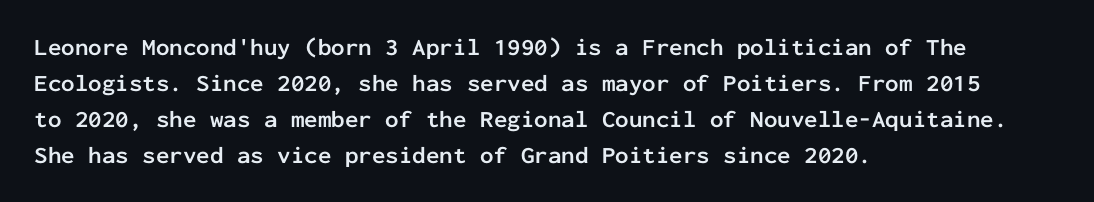
The image shows 24 px bold type, upright; set left-aligned, normal line spacing (1.5x), normal letter spacing, not underlined.
